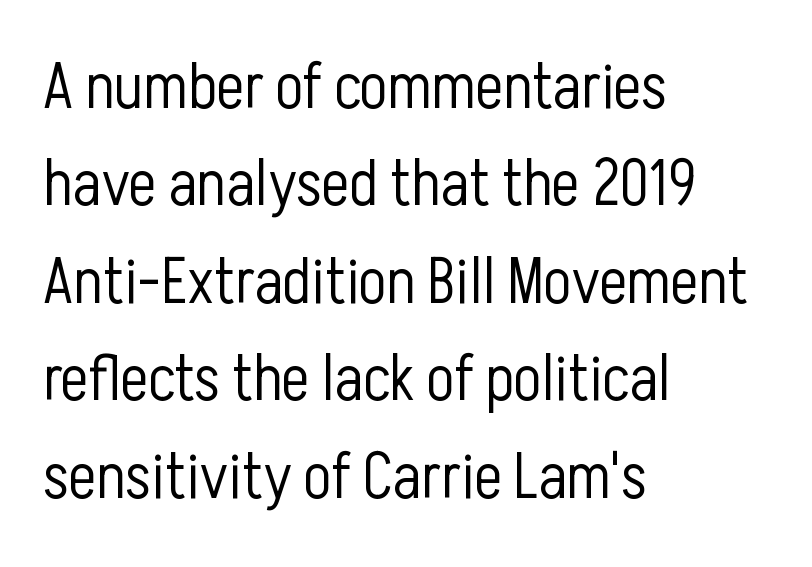
In terms of letterform style, serifs are entirely absent. The face used here is rendered with its standard letterfit. The passage is arranged the way most books set body copy — flush left. The designer left line spacing at the default.
